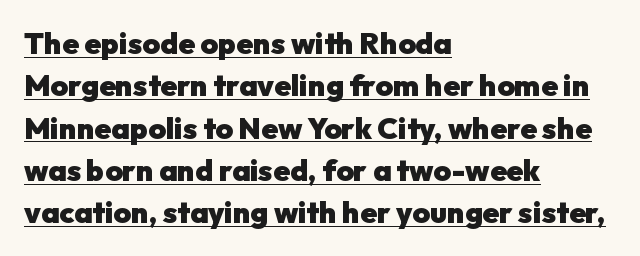
Q: Is the text bold? A: Yes.
Q: Is the text italic (slanted)? A: No, it is upright.
Q: Is the typeface a serif or a sans-serif typeface? A: Sans-serif.
Q: Is the text underlined? A: Yes.
Q: How is the paragraph aligned? A: Left-aligned.
Q: Is the spacing between letters normal or unusually wide? A: Normal.
Q: Is the spacing between lines tight, normal or loose? A: Normal.
Q: Width (condensed, normal, or wide)? A: Normal.
Q: Stroke contrast? A: Low.
Q: x-height? A: Medium.
Q: Monospaced? A: No.
